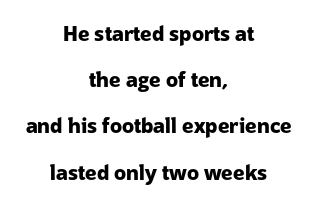
The image shows 20 px bold type, upright; set centered, loose line spacing (2.31x), normal letter spacing, not underlined.
